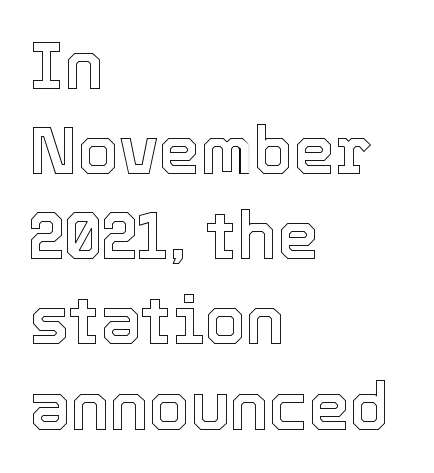
Leftover space on each line is placed entirely after the last word. A roman cut, with each character standing at attention. Each letter keeps its own natural width here, so spacing adapts to shape. The glyphs are unaccompanied by any horizontal stroke below them. Words appear dense and cohesive because spacing is normal. Summary of vertical rhythm: regular, with standard interline spacing.
